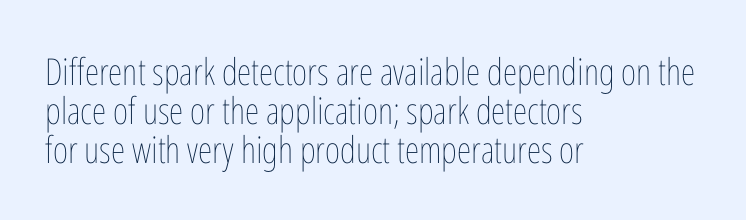
Q: Is the text bold? A: No.
Q: Is the text italic (slanted)? A: No, it is upright.
Q: Is the text underlined? A: No.
Q: How is the paragraph aligned? A: Left-aligned.
Q: Is the spacing between letters normal or unusually wide? A: Normal.
Q: Is the spacing between lines tight, normal or loose? A: Tight.
Q: Width (condensed, normal, or wide)? A: Condensed.
Q: Stroke contrast? A: Low.
Q: x-height? A: Medium.
Q: Monospaced? A: No.
